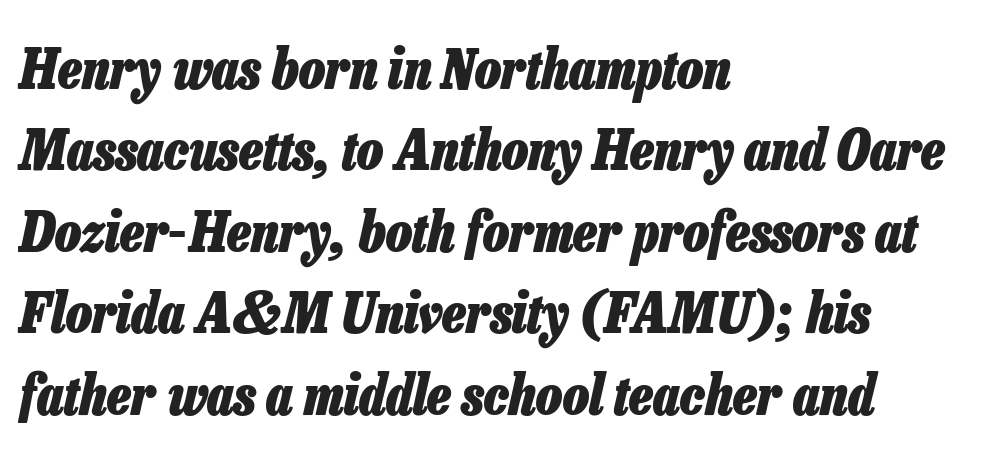
The image shows 55 px heavy, condensed type, italic (leaning right); set left-aligned, normal line spacing (1.48x), normal letter spacing, not underlined; low stroke contrast and a medium x-height.
